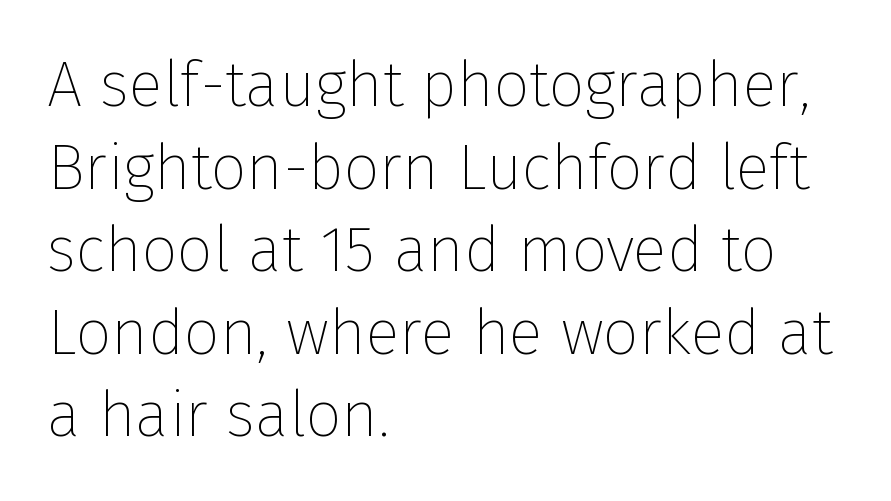
Q: Is the text bold? A: No.
Q: Is the text italic (slanted)? A: No, it is upright.
Q: Is the typeface a serif or a sans-serif typeface? A: Sans-serif.
Q: Is the text underlined? A: No.
Q: How is the paragraph aligned? A: Left-aligned.
Q: Is the spacing between letters normal or unusually wide? A: Normal.
Q: Is the spacing between lines tight, normal or loose? A: Normal.
Q: Width (condensed, normal, or wide)? A: Normal.
Q: Stroke contrast? A: Low.
Q: x-height? A: Medium.
Q: Monospaced? A: No.
